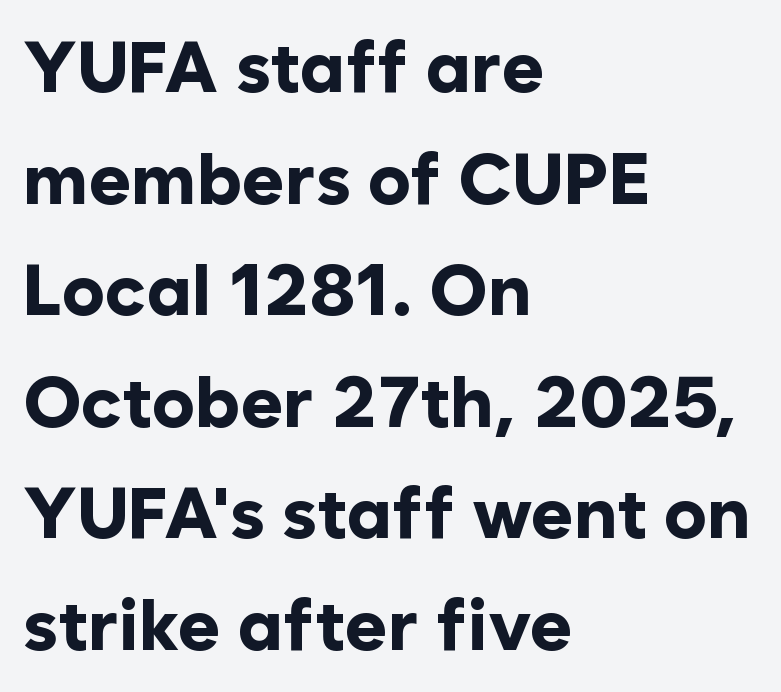
Visually the block forms a straight wall on the left and a jagged coastline on the right. Each row of text sits above clean, open space. Looks like regular typesetting: each glyph gets only the width it needs. The font is running at its bold setting. Short note: letters normally spaced. Is this a sans? Yes — the strokes have no serifs.
